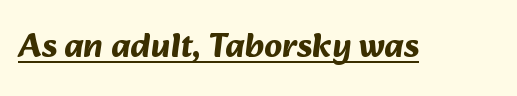
{"serif": "no", "bold": "yes", "weight": "bold", "width": "normal", "stroke_contrast": "medium", "x_height": "medium", "monospaced": "no", "underline": "yes", "letter_spacing": "normal", "letter_spacing_em": 0.0, "glyph_px": 35}
